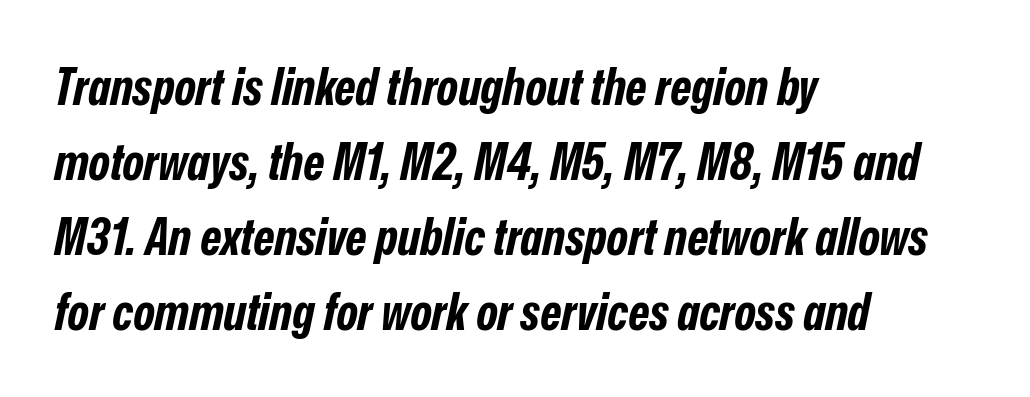
The image shows 51 px bold, condensed type, italic (leaning right); set left-aligned, normal line spacing (1.47x), normal letter spacing, not underlined; low stroke contrast and a medium x-height.
